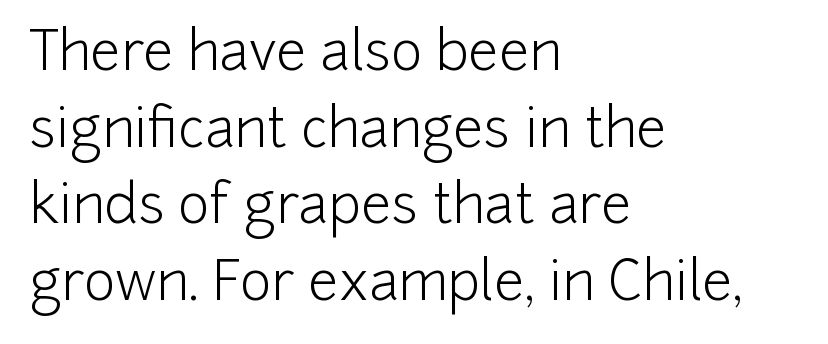
The image shows 54 px light sans-serif type, upright; set left-aligned, normal line spacing (1.42x), normal letter spacing, not underlined; low stroke contrast and a medium x-height.
